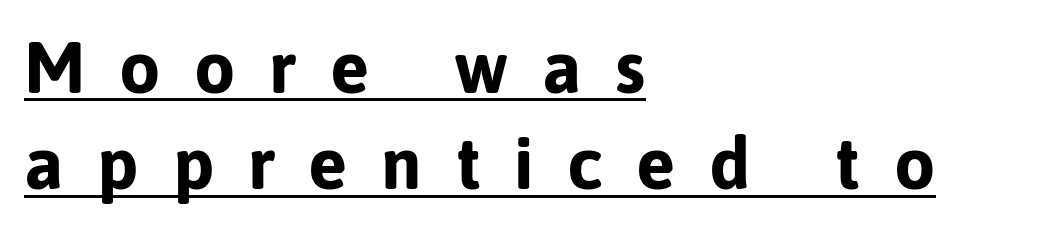
Q: Is the text bold? A: Yes.
Q: Is the text italic (slanted)? A: No, it is upright.
Q: Is the typeface a serif or a sans-serif typeface? A: Sans-serif.
Q: Is the text underlined? A: Yes.
Q: How is the paragraph aligned? A: Left-aligned.
Q: Is the spacing between letters normal or unusually wide? A: Unusually wide.
Q: Is the spacing between lines tight, normal or loose? A: Normal.
Q: Width (condensed, normal, or wide)? A: Normal.
Q: Stroke contrast? A: Low.
Q: x-height? A: Medium.
Q: Monospaced? A: No.
